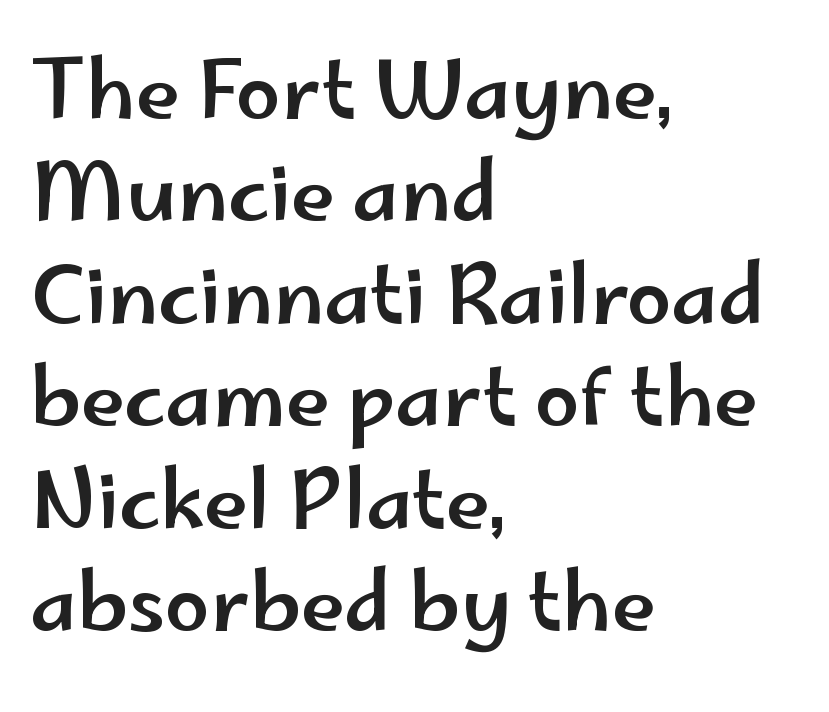
{"serif": "no", "italic": "no", "width": "wide", "stroke_contrast": "low", "x_height": "small", "monospaced": "no", "underline": "no", "align": "left", "line_spacing": "normal", "line_spacing_ratio": 1.28, "letter_spacing": "normal", "letter_spacing_em": 0.0, "glyph_px": 80}
